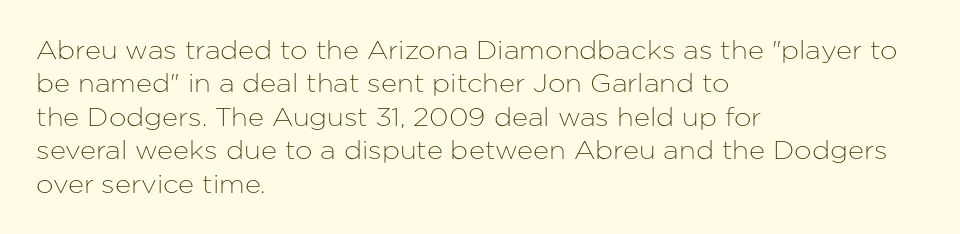
Q: Is the text italic (slanted)? A: No, it is upright.
Q: Is the text underlined? A: No.
Q: How is the paragraph aligned? A: Left-aligned.
Q: Is the spacing between letters normal or unusually wide? A: Normal.
Q: Is the spacing between lines tight, normal or loose? A: Normal.
